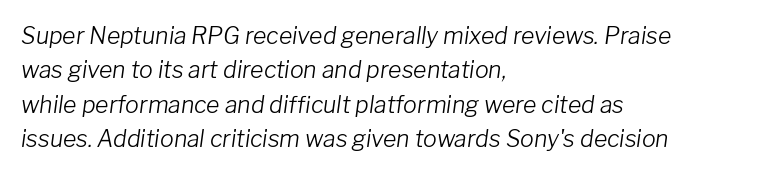
Q: Is the text bold? A: No.
Q: Is the text italic (slanted)? A: Yes, it leans right by about 8 degrees.
Q: Is the text underlined? A: No.
Q: How is the paragraph aligned? A: Left-aligned.
Q: Is the spacing between letters normal or unusually wide? A: Normal.
Q: Is the spacing between lines tight, normal or loose? A: Normal.
